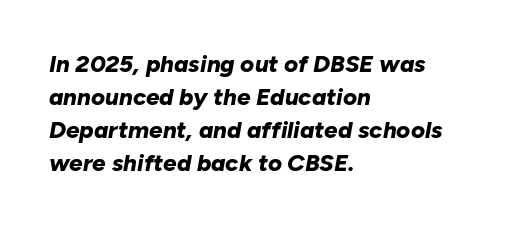
Each new line begins a customary step beneath the previous one. The lines are quadded left. Descenders are the only things crossing below the line. A typesetter would mark this as italic.
